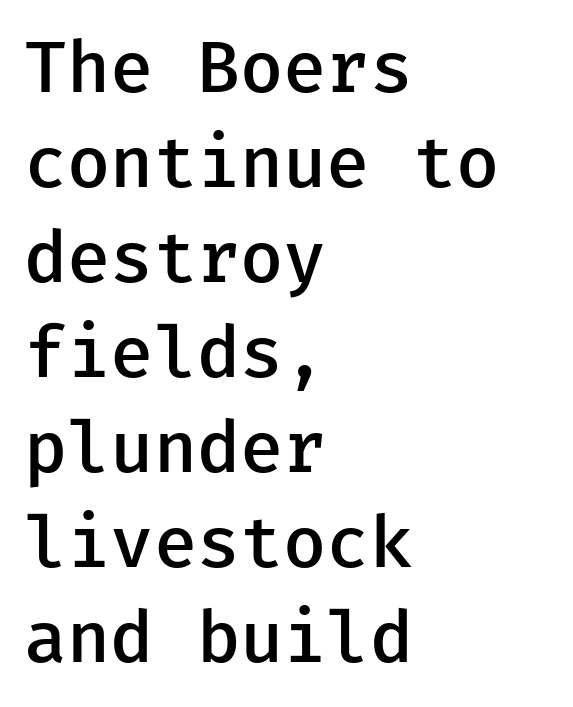
{"serif": "no", "italic": "no", "bold": "semi", "weight": "semibold", "width": "normal", "stroke_contrast": "low", "x_height": "medium", "underline": "no", "align": "left", "line_spacing": "normal", "line_spacing_ratio": 1.32, "letter_spacing": "normal", "letter_spacing_em": 0.0, "glyph_px": 72}
